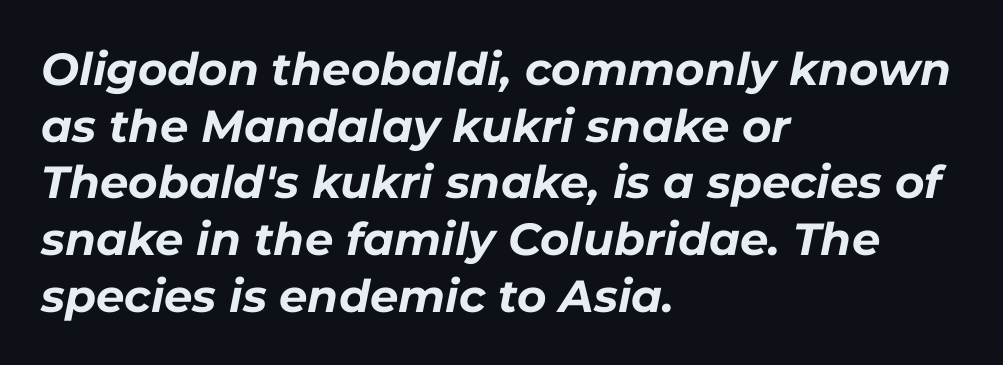
Q: Is the text bold? A: Yes.
Q: Is the text italic (slanted)? A: Yes, it leans right by about 11 degrees.
Q: Is the text underlined? A: No.
Q: How is the paragraph aligned? A: Left-aligned.
Q: Is the spacing between letters normal or unusually wide? A: Normal.
Q: Is the spacing between lines tight, normal or loose? A: Normal.
Q: Width (condensed, normal, or wide)? A: Normal.
Q: Stroke contrast? A: Low.
Q: x-height? A: Medium.
Q: Monospaced? A: No.
